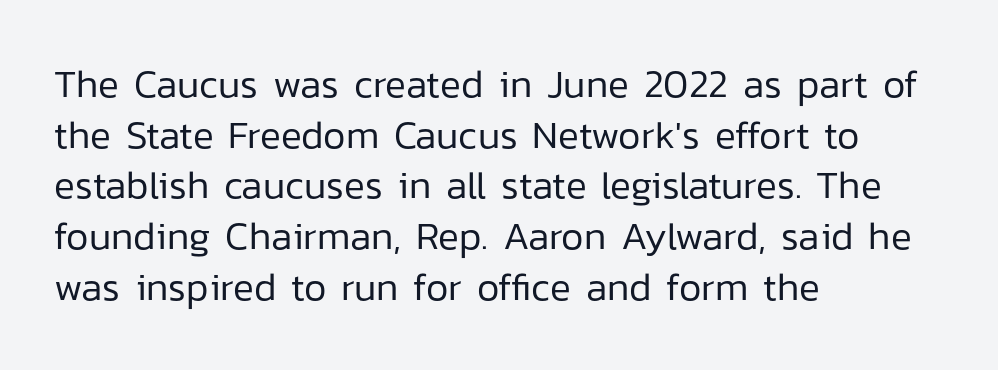
Q: Is the text bold? A: No.
Q: Is the text italic (slanted)? A: No, it is upright.
Q: Is the typeface a serif or a sans-serif typeface? A: Sans-serif.
Q: Is the text underlined? A: No.
Q: How is the paragraph aligned? A: Left-aligned.
Q: Is the spacing between letters normal or unusually wide? A: Normal.
Q: Is the spacing between lines tight, normal or loose? A: Normal.
Q: Width (condensed, normal, or wide)? A: Normal.
Q: Stroke contrast? A: Low.
Q: x-height? A: Medium.
Q: Monospaced? A: No.
